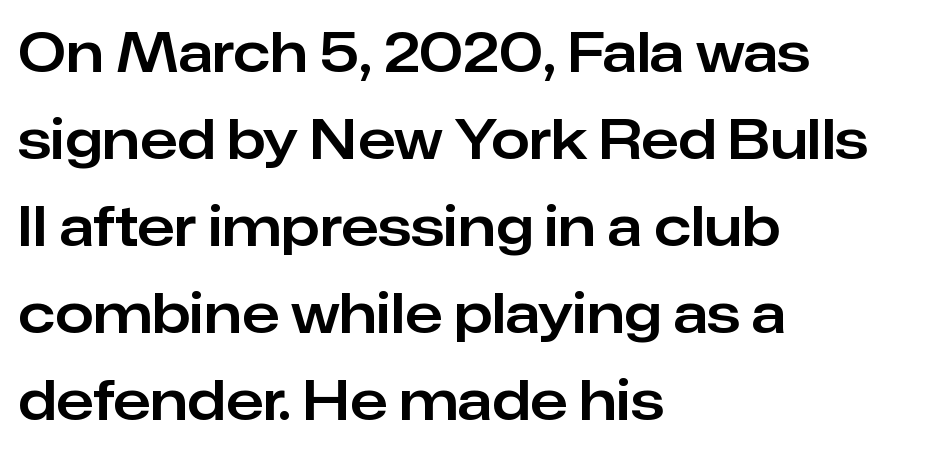
{"serif": "no", "italic": "no", "width": "normal", "stroke_contrast": "low", "x_height": "medium", "monospaced": "no", "underline": "no", "align": "left", "line_spacing": "normal", "line_spacing_ratio": 1.58, "letter_spacing": "normal", "letter_spacing_em": 0.0, "glyph_px": 55}
